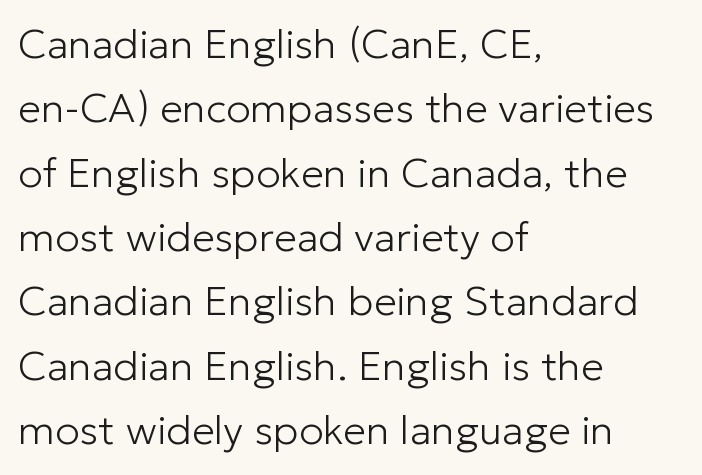
Q: Is the text bold? A: No.
Q: Is the text italic (slanted)? A: No, it is upright.
Q: Is the typeface a serif or a sans-serif typeface? A: Sans-serif.
Q: Is the text underlined? A: No.
Q: How is the paragraph aligned? A: Left-aligned.
Q: Is the spacing between letters normal or unusually wide? A: Normal.
Q: Is the spacing between lines tight, normal or loose? A: Normal.
Q: Width (condensed, normal, or wide)? A: Normal.
Q: Stroke contrast? A: Low.
Q: x-height? A: Medium.
Q: Monospaced? A: No.
